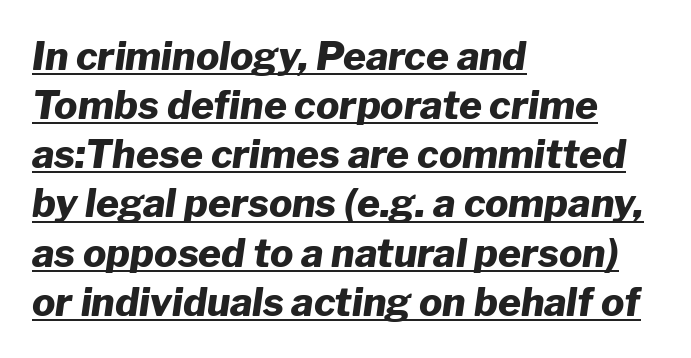
The image shows 39 px heavy type, italic (leaning right); set left-aligned, normal line spacing (1.26x), normal letter spacing, underlined; low stroke contrast and a medium x-height.
